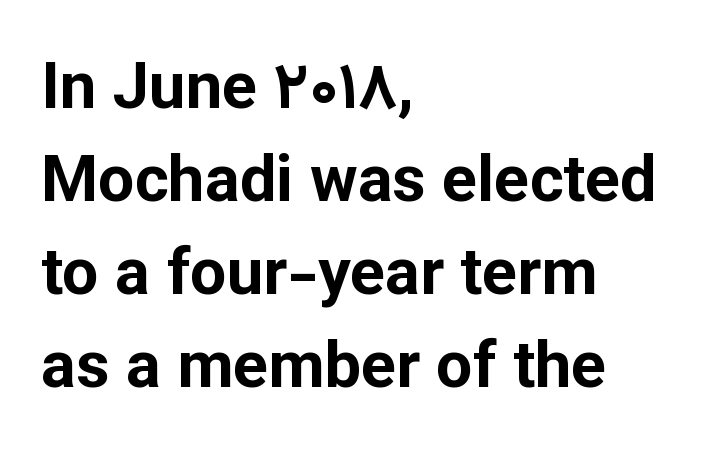
Q: Is the text bold? A: Yes.
Q: Is the text italic (slanted)? A: No, it is upright.
Q: Is the typeface a serif or a sans-serif typeface? A: Sans-serif.
Q: Is the text underlined? A: No.
Q: How is the paragraph aligned? A: Left-aligned.
Q: Is the spacing between letters normal or unusually wide? A: Normal.
Q: Is the spacing between lines tight, normal or loose? A: Normal.
Q: Width (condensed, normal, or wide)? A: Normal.
Q: Stroke contrast? A: Low.
Q: x-height? A: Medium.
Q: Monospaced? A: No.
